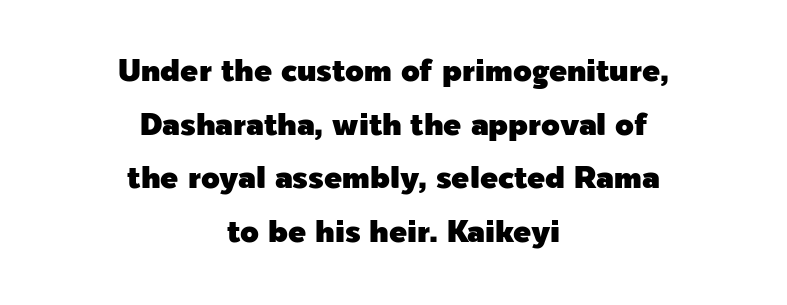
The image shows 30 px sans-serif type, upright; set centered, line spacing 1.79x, normal letter spacing, not underlined; a medium x-height.
